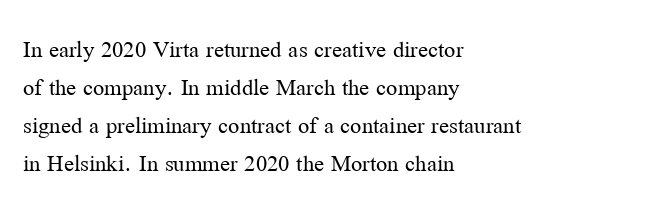
The font's upright variant was chosen for this text. The specimen omits any rule beneath the text block's lines. All the whitespace from short lines collects on the right. Tracking here is standard; glyphs follow each other at the usual distance.
